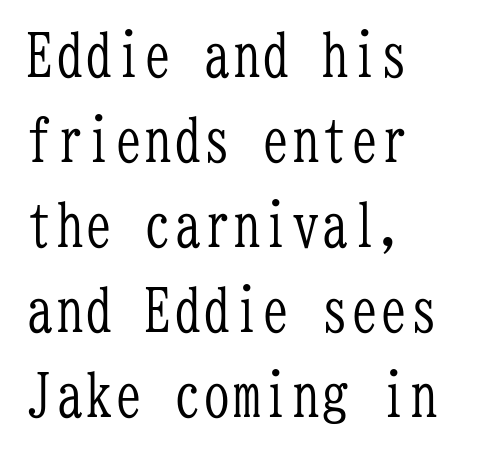
Line starts are locked; line ends wander. Monospaced: the letters line up in strict vertical columns. It's the straight-up-and-down kind of type. You can tell from the footed stems that serif type was used. Here the glyphs are tracked normally, forming tight word shapes. The rows are spaced the way most documents space them.
